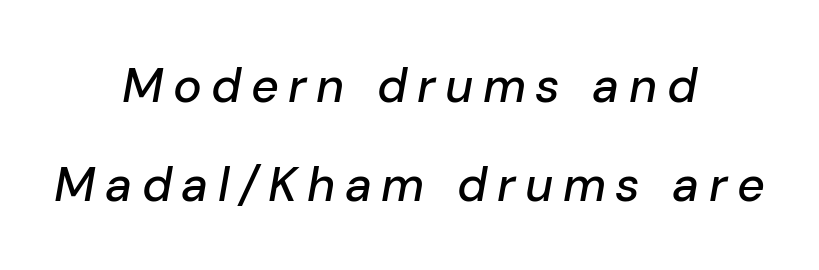
The rendering positions every line midway between the sides. A typesetter would call this proportional, since set widths differ per character. Descenders hang freely into open space. Compared with typical body copy, the letter spacing here is much looser. There's an unmistakable incline to the writing here.
